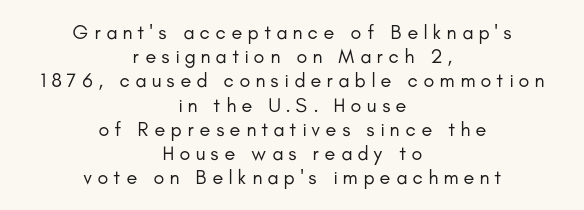
{"italic": "no", "bold": "no", "underline": "no", "align": "center", "line_spacing_ratio": 1.21, "letter_spacing": "wide", "letter_spacing_em": 0.27, "glyph_px": 20}
